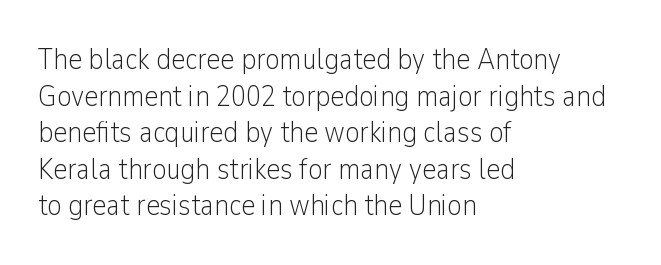
{"serif": "no", "italic": "no", "bold": "no", "weight": "light", "width": "condensed", "stroke_contrast": "low", "x_height": "medium", "monospaced": "no", "underline": "no", "align": "left", "line_spacing_ratio": 1.22, "letter_spacing": "normal", "letter_spacing_em": 0.0, "glyph_px": 30}
